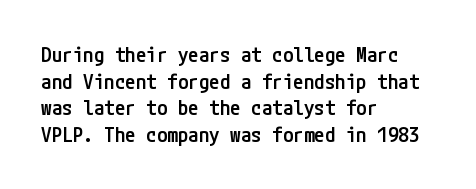
{"italic": "no", "bold": "semi", "underline": "no", "align": "left", "line_spacing": "normal", "line_spacing_ratio": 1.27, "letter_spacing": "normal", "letter_spacing_em": 0.0, "glyph_px": 21}
